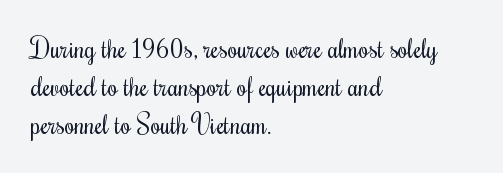
The vertical gap from one line to the next is medium. Quick note: underline off. The characters are drawn with everyday or finer stroke widths. Caption: multi-line text, flush left, ragged right.
